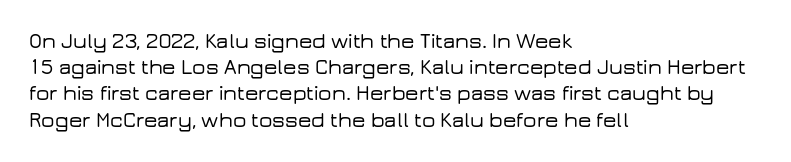
A typesetter would call this leading conventional body-copy spacing. Upright lettering throughout. This rendering uses left alignment, leaving the right contour irregular. The letterforms sit shoulder to shoulder at normal distance. Decoration check: the copy has no underline.
